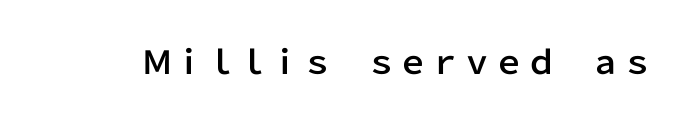
{"serif": "no", "italic": "no", "width": "normal", "stroke_contrast": "low", "x_height": "medium", "monospaced": "no", "underline": "no", "letter_spacing": "normal", "letter_spacing_em": 0.0, "glyph_px": 32}
